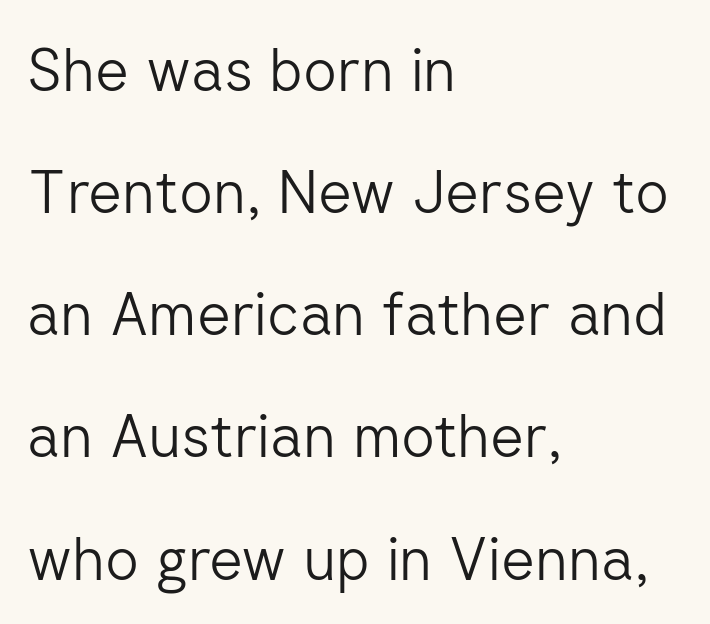
The image shows 59 px light sans-serif type, upright; set left-aligned, loose line spacing (2.07x), normal letter spacing, not underlined; low stroke contrast and a medium x-height.
